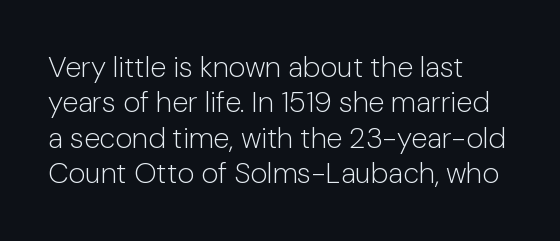
The rag falls on the right side of this text block. The passage shown is typeset with a sans-serif family. Do the letters lean? They stand straight. The gap between lines stays unmarked. Is this a fixed-width face? No — the glyphs have proportional, varying widths.
